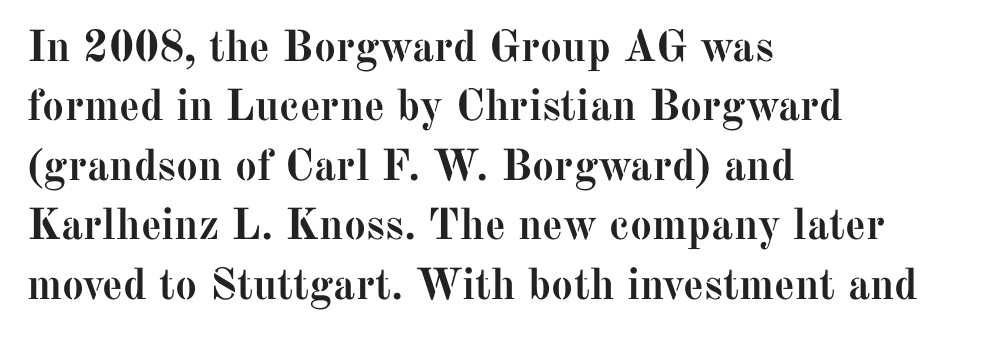
{"serif": "yes", "italic": "no", "bold": "yes", "weight": "semibold", "width": "normal", "stroke_contrast": "medium", "x_height": "medium", "monospaced": "no", "underline": "no", "align": "left", "line_spacing": "normal", "line_spacing_ratio": 1.35, "letter_spacing": "normal", "letter_spacing_em": 0.0, "glyph_px": 44}
